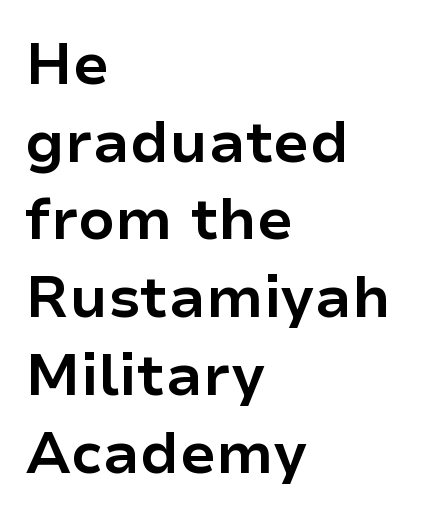
{"serif": "no", "italic": "no", "bold": "yes", "weight": "bold", "width": "normal", "stroke_contrast": "low", "x_height": "medium", "monospaced": "no", "underline": "no", "align": "left", "line_spacing": "normal", "line_spacing_ratio": 1.34, "letter_spacing": "normal", "letter_spacing_em": 0.0, "glyph_px": 58}
